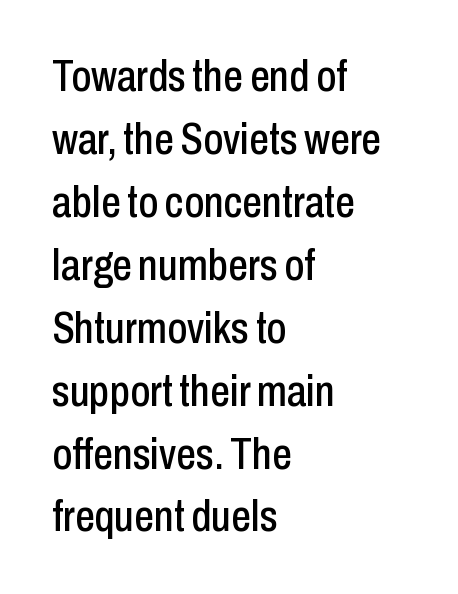
Q: Is the text italic (slanted)? A: No, it is upright.
Q: Is the typeface a serif or a sans-serif typeface? A: Sans-serif.
Q: Is the text underlined? A: No.
Q: How is the paragraph aligned? A: Left-aligned.
Q: Is the spacing between letters normal or unusually wide? A: Normal.
Q: Is the spacing between lines tight, normal or loose? A: Normal.
Q: Width (condensed, normal, or wide)? A: Condensed.
Q: Stroke contrast? A: Low.
Q: x-height? A: Medium.
Q: Monospaced? A: No.
